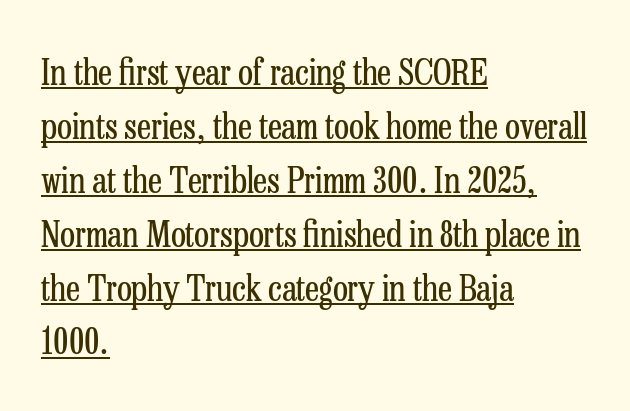
Q: Is the text bold? A: No.
Q: Is the text italic (slanted)? A: No, it is upright.
Q: Is the typeface a serif or a sans-serif typeface? A: Serif.
Q: Is the text underlined? A: Yes.
Q: How is the paragraph aligned? A: Left-aligned.
Q: Is the spacing between letters normal or unusually wide? A: Normal.
Q: Is the spacing between lines tight, normal or loose? A: Normal.
Q: Width (condensed, normal, or wide)? A: Condensed.
Q: Stroke contrast? A: Low.
Q: x-height? A: Medium.
Q: Monospaced? A: No.
